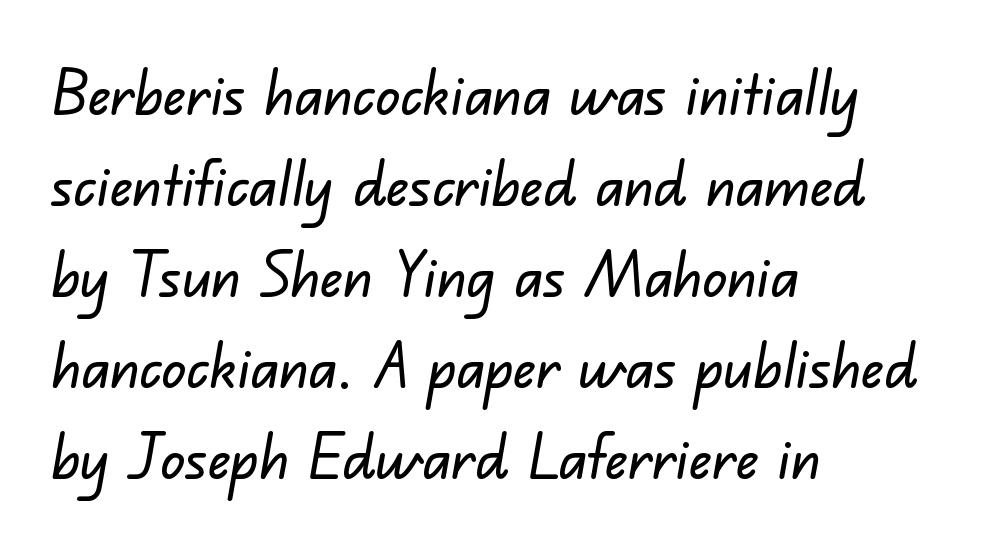
Q: Is the typeface a serif or a sans-serif typeface? A: Sans-serif.
Q: Is the text underlined? A: No.
Q: How is the paragraph aligned? A: Left-aligned.
Q: Is the spacing between letters normal or unusually wide? A: Normal.
Q: Is the spacing between lines tight, normal or loose? A: Normal.
Q: Width (condensed, normal, or wide)? A: Normal.
Q: Stroke contrast? A: Low.
Q: x-height? A: Small.
Q: Monospaced? A: No.
